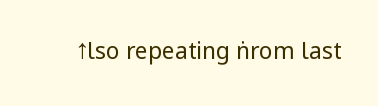
{"italic": "no", "bold": "no", "underline": "no", "letter_spacing": "normal", "letter_spacing_em": 0.0, "glyph_px": 23}
